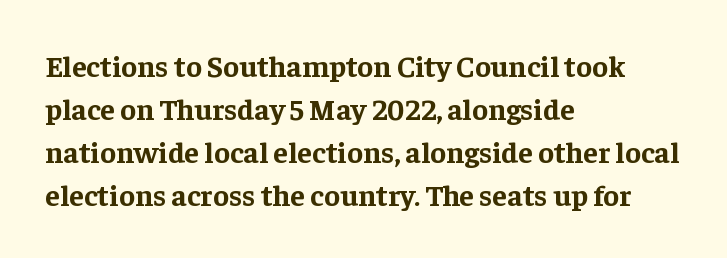
{"serif": "yes", "italic": "no", "bold": "yes", "weight": "bold", "width": "normal", "stroke_contrast": "low", "x_height": "medium", "monospaced": "no", "underline": "no", "align": "left", "line_spacing": "normal", "line_spacing_ratio": 1.43, "letter_spacing": "normal", "letter_spacing_em": 0.0, "glyph_px": 30}
